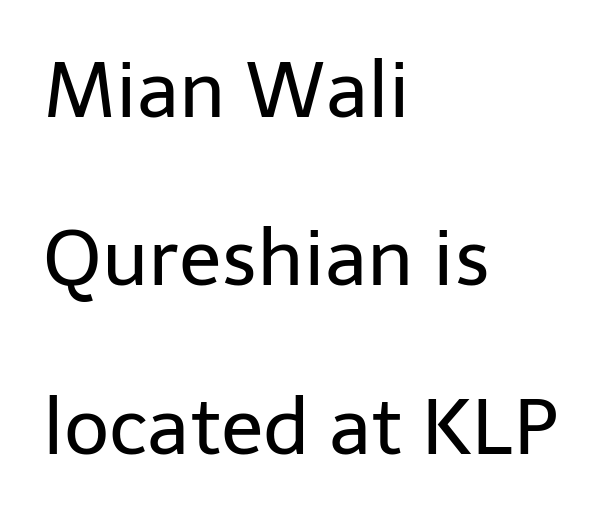
{"serif": "no", "italic": "no", "bold": "no", "weight": "regular", "width": "normal", "stroke_contrast": "low", "x_height": "medium", "monospaced": "no", "underline": "no", "align": "left", "line_spacing": "loose", "line_spacing_ratio": 2.16, "letter_spacing": "normal", "letter_spacing_em": 0.0, "glyph_px": 78}
